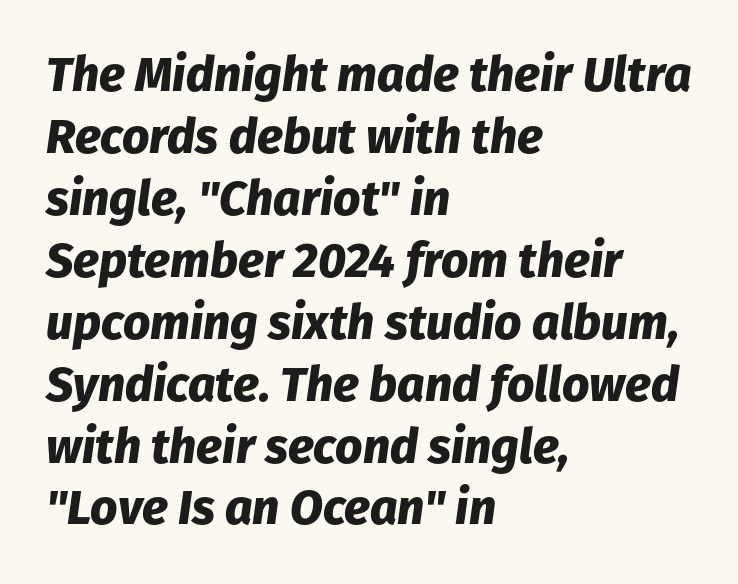
Q: Is the text bold? A: Yes.
Q: Is the text italic (slanted)? A: Yes, it leans right by about 8 degrees.
Q: Is the text underlined? A: No.
Q: How is the paragraph aligned? A: Left-aligned.
Q: Is the spacing between letters normal or unusually wide? A: Normal.
Q: Is the spacing between lines tight, normal or loose? A: Normal.
Q: Width (condensed, normal, or wide)? A: Normal.
Q: Stroke contrast? A: Low.
Q: x-height? A: Medium.
Q: Monospaced? A: No.
